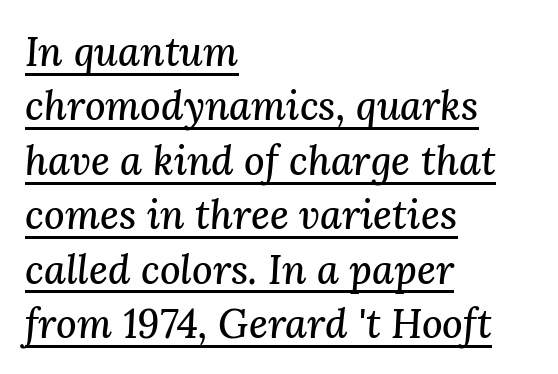
Q: Is the text italic (slanted)? A: Yes, it leans right by about 3 degrees.
Q: Is the typeface a serif or a sans-serif typeface? A: Serif.
Q: Is the text underlined? A: Yes.
Q: How is the paragraph aligned? A: Left-aligned.
Q: Is the spacing between letters normal or unusually wide? A: Normal.
Q: Is the spacing between lines tight, normal or loose? A: Normal.
Q: Width (condensed, normal, or wide)? A: Normal.
Q: Stroke contrast? A: Medium.
Q: x-height? A: Medium.
Q: Monospaced? A: No.
